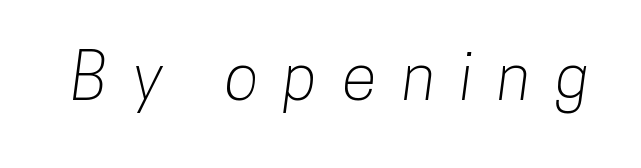
A sans-serif font was chosen for this passage. A typesetter would call this proportional, since set widths differ per character. The line texture is sparse and dotted thanks to wide tracking. The foot of each line stays bare and open.
